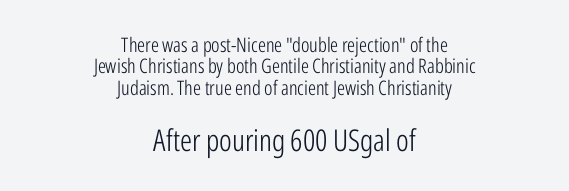
Character widths vary here, with narrow letters taking less room than wide ones. This sample uses plain, unmodified letter spacing. Do the letters lean? They stand straight. Serif or sans? Sans — the stroke terminals are bare. Whoever set this made the second block the dominant, larger element. Typeset on center — no edge is straight.
